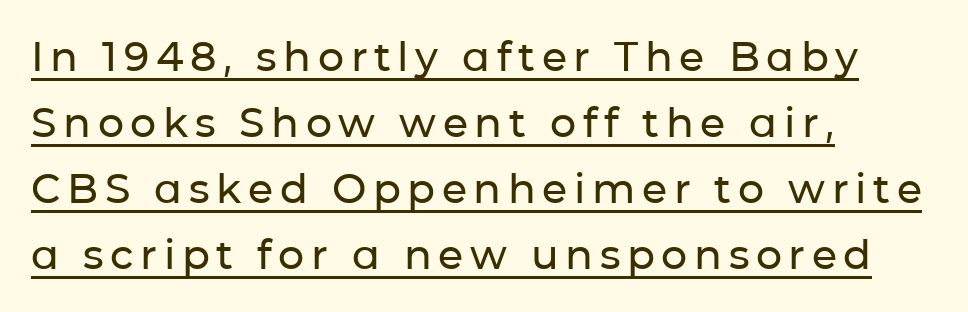
The image shows 41 px sans-serif type, upright; set left-aligned, normal line spacing (1.61x), underlined; low stroke contrast and a medium x-height.
